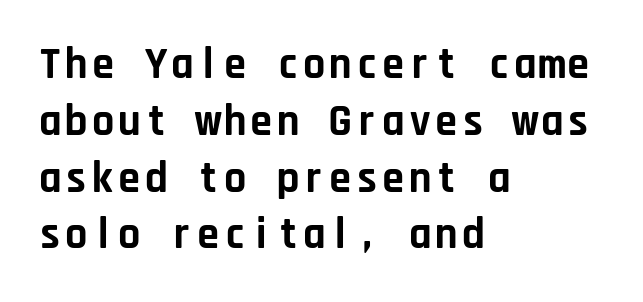
Q: Is the text bold? A: Yes.
Q: Is the text italic (slanted)? A: No, it is upright.
Q: Is the typeface a serif or a sans-serif typeface? A: Sans-serif.
Q: Is the text underlined? A: No.
Q: How is the paragraph aligned? A: Left-aligned.
Q: Is the spacing between letters normal or unusually wide? A: Normal.
Q: Is the spacing between lines tight, normal or loose? A: Normal.
Q: Width (condensed, normal, or wide)? A: Normal.
Q: Stroke contrast? A: Low.
Q: x-height? A: Large.
Q: Monospaced? A: Yes.
